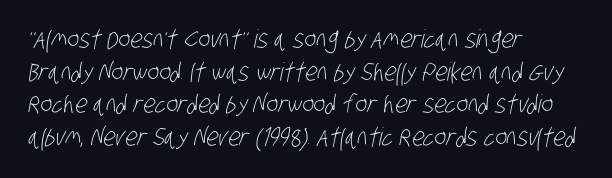
The image shows 25 px text type; set left-aligned, normal line spacing (1.31x), normal letter spacing, not underlined.
